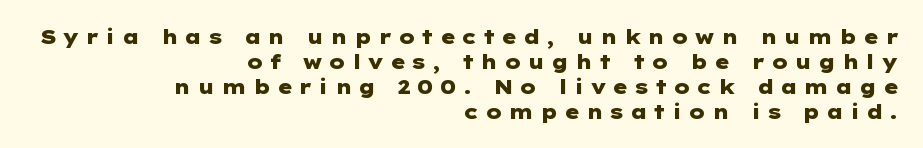
Q: Is the text bold? A: Yes.
Q: Is the text italic (slanted)? A: No, it is upright.
Q: Is the text underlined? A: No.
Q: How is the paragraph aligned? A: Right-aligned.
Q: Is the spacing between letters normal or unusually wide? A: Unusually wide.
Q: Is the spacing between lines tight, normal or loose? A: Normal.
